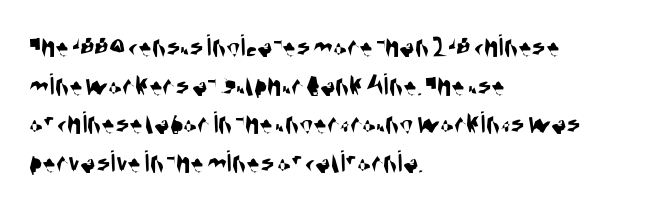
Q: Is the typeface a serif or a sans-serif typeface? A: Sans-serif.
Q: Is the text underlined? A: No.
Q: How is the paragraph aligned? A: Left-aligned.
Q: Is the spacing between letters normal or unusually wide? A: Normal.
Q: Width (condensed, normal, or wide)? A: Condensed.
Q: Stroke contrast? A: Medium.
Q: x-height? A: Large.
Q: Monospaced? A: No.
